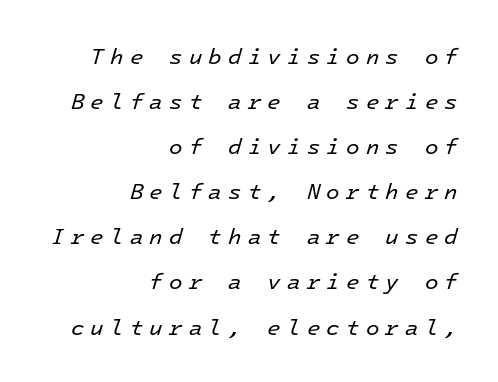
Q: Is the text bold? A: No.
Q: Is the text italic (slanted)? A: Yes, it leans right by about 16 degrees.
Q: Is the text underlined? A: No.
Q: How is the paragraph aligned? A: Right-aligned.
Q: Is the spacing between letters normal or unusually wide? A: Unusually wide.
Q: Is the spacing between lines tight, normal or loose? A: Loose.
